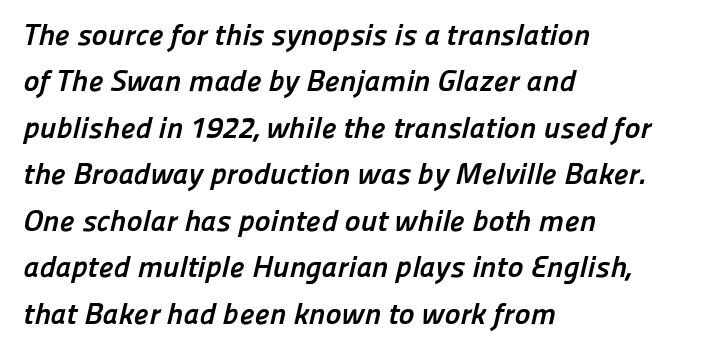
Q: Is the text bold? A: Yes.
Q: Is the typeface a serif or a sans-serif typeface? A: Sans-serif.
Q: Is the text underlined? A: No.
Q: How is the paragraph aligned? A: Left-aligned.
Q: Is the spacing between letters normal or unusually wide? A: Normal.
Q: Is the spacing between lines tight, normal or loose? A: Normal.
Q: Width (condensed, normal, or wide)? A: Normal.
Q: Stroke contrast? A: Low.
Q: x-height? A: Medium.
Q: Monospaced? A: No.
